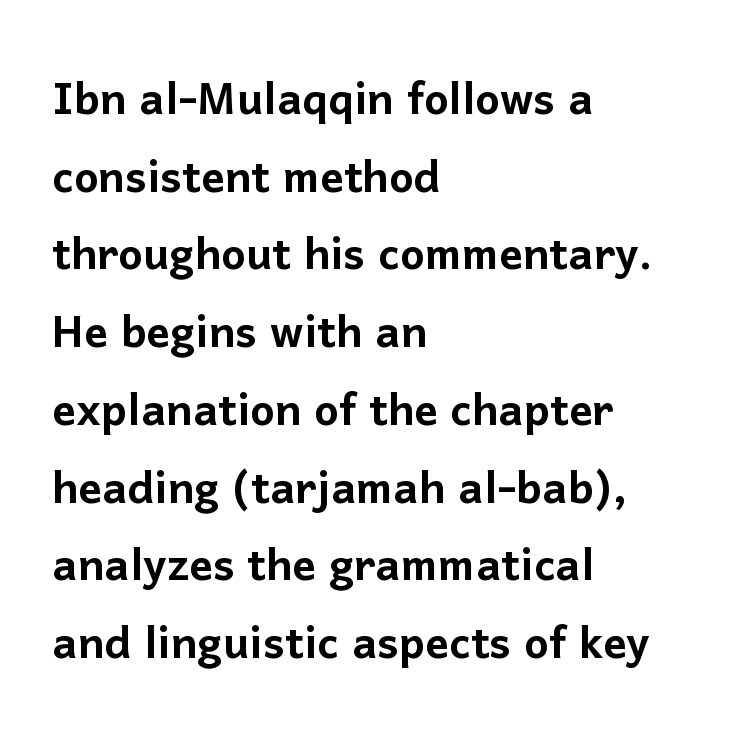
A classic flush-left, rag-right setting is used for this passage. In terms of posture, this sample is upright. Note the varied advance widths — an 'i' is clearly narrower than an 'm'. Grotesque or geometric, the face here clearly has no serifs. The zone under the glyphs is completely vacant.
